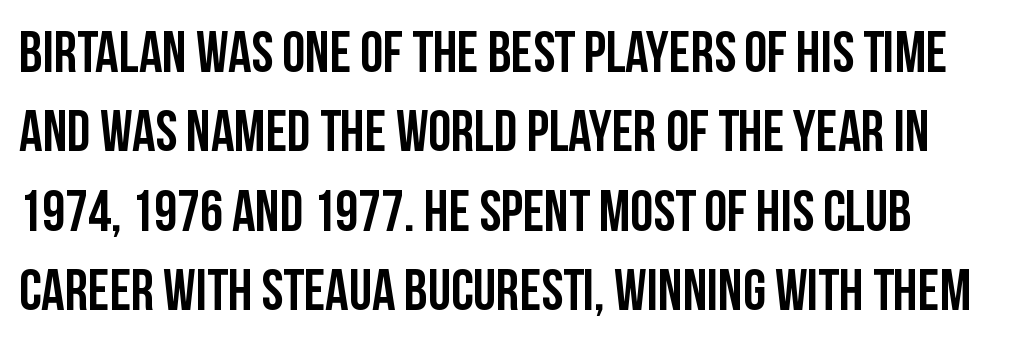
The image shows 58 px condensed sans-serif type, upright; set normal line spacing (1.37x), normal letter spacing, not underlined; low stroke contrast and a large x-height.
